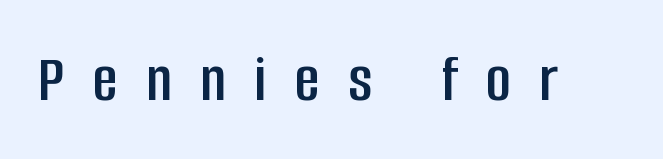
Any mark beneath the type? The region is blank. This rendering employs a face without finishing strokes, i.e., a sans-serif. Spacing verdict: proportional, widths tailored to each character. When letters stand straight like this, we call the style roman or upright.
